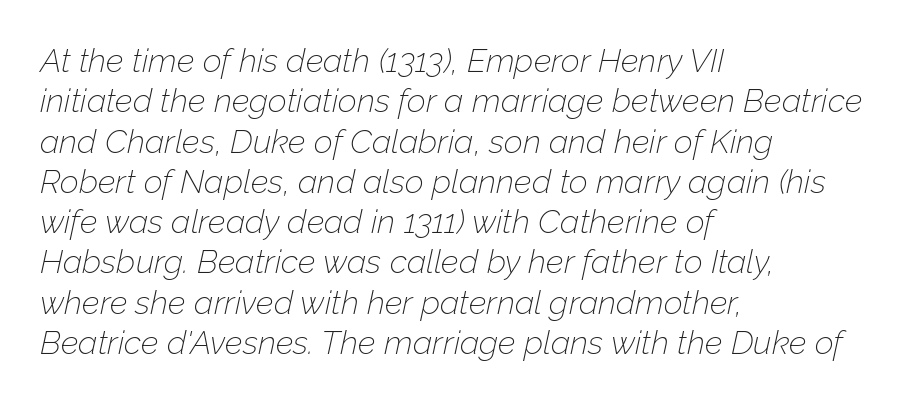
The image shows 33 px thin type, italic (leaning right); set left-aligned, line spacing 1.22x, normal letter spacing, not underlined; low stroke contrast and a medium x-height.
